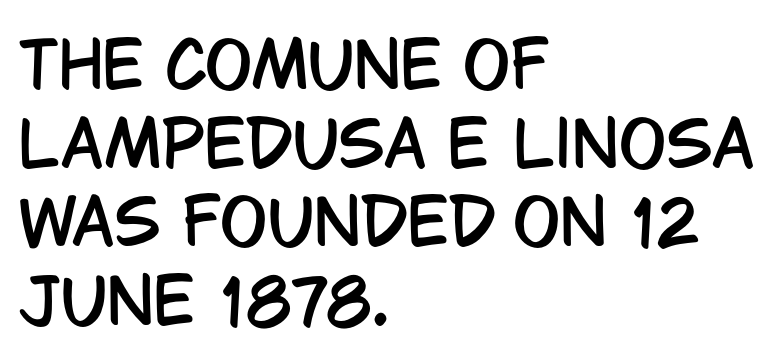
The face used here is a sans, in the tradition of grotesques and geometrics. How are the letters spaced? Ordinarily, with no added tracking. Quick note: interline space is typical. Think of a printed novel: that variable character pitch is what you see here. The lettering holds an erect, upright posture throughout. Decoration check: the copy has no underline.
